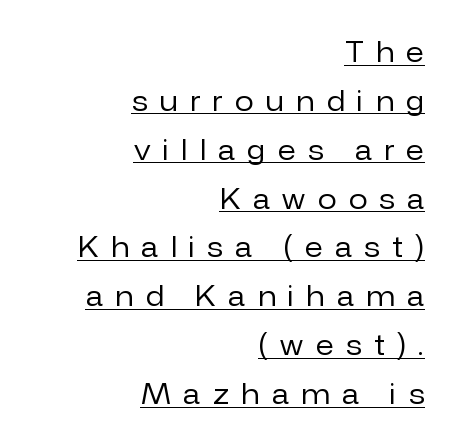
The image shows 27 px text type, upright; set right-aligned, line spacing 1.81x, unusually wide letter spacing (+0.47 em), underlined.
